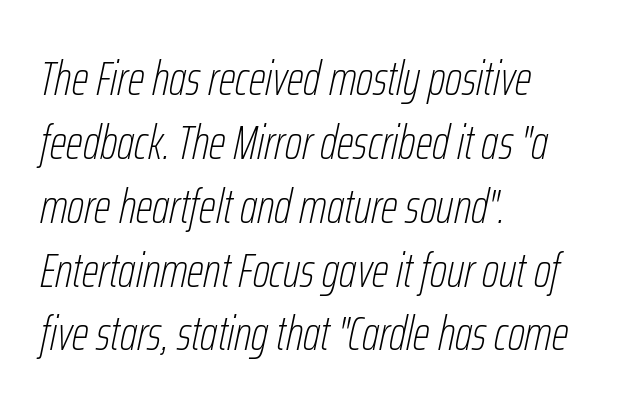
The whole block is typeset with a tilt. The setting favours the left margin, as ordinary paragraphs usually do. The weight would be labelled regular, book, light, or lighter still. No extra tracking has been applied to these lines. Note the varied advance widths — an 'i' is clearly narrower than an 'm'.
